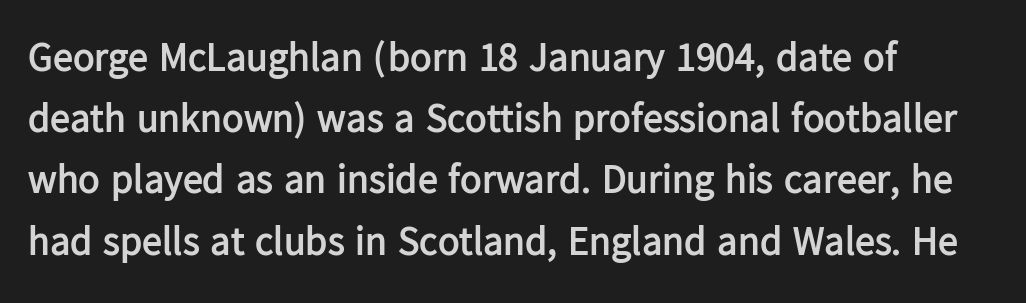
The image shows 40 px semibold sans-serif type, upright; set left-aligned, normal line spacing (1.53x), normal letter spacing, not underlined; low stroke contrast and a medium x-height.
